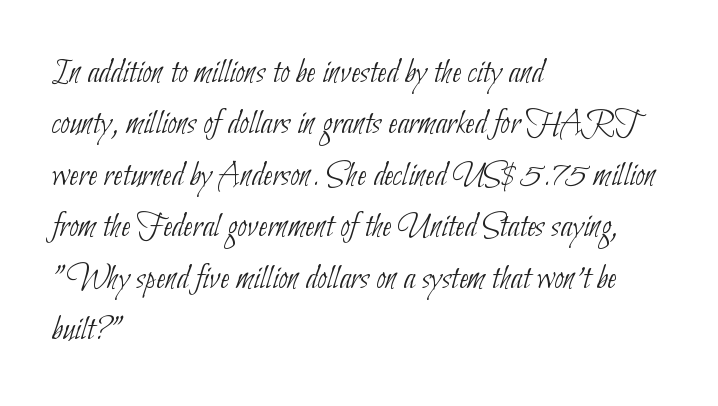
The image shows 35 px thin, condensed sans-serif type; set left-aligned, normal line spacing (1.47x), normal letter spacing, not underlined; low stroke contrast and a small x-height.
